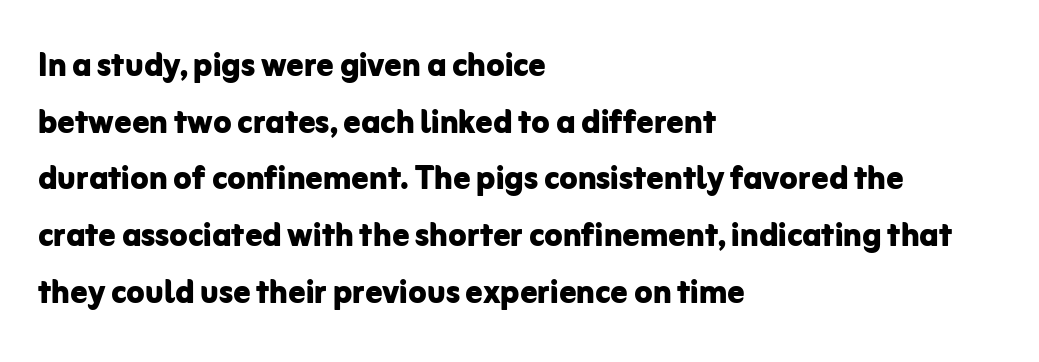
The image shows 42 px bold sans-serif type, upright; set left-aligned, normal line spacing (1.35x), normal letter spacing, not underlined; low stroke contrast and a medium x-height.
